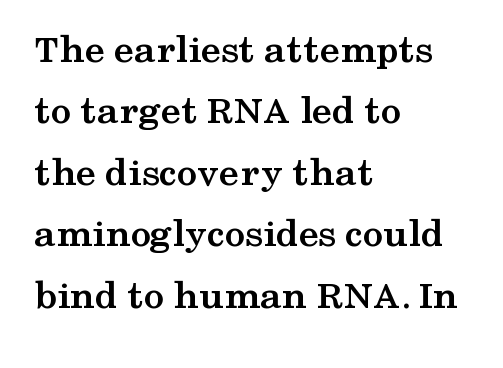
The image shows 41 px semibold, wide serif type, upright; set left-aligned, normal line spacing (1.5x), normal letter spacing, not underlined; medium stroke contrast and a medium x-height.
